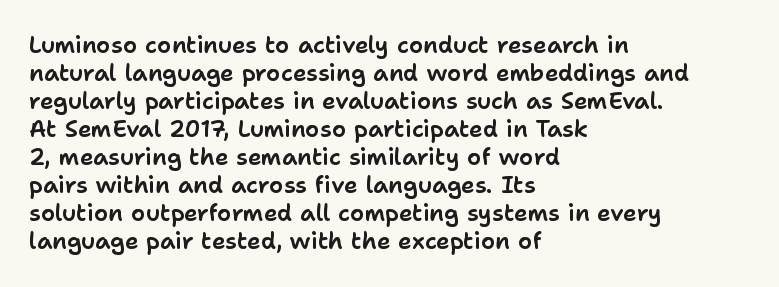
{"italic": "no", "underline": "no", "align": "left", "line_spacing_ratio": 1.22, "letter_spacing": "normal", "letter_spacing_em": 0.0, "glyph_px": 23}
